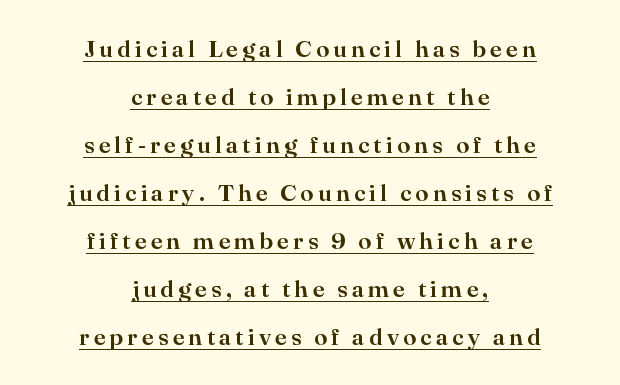
The image shows 24 px text type, upright; set centered, loose line spacing (2.0x), underlined.
